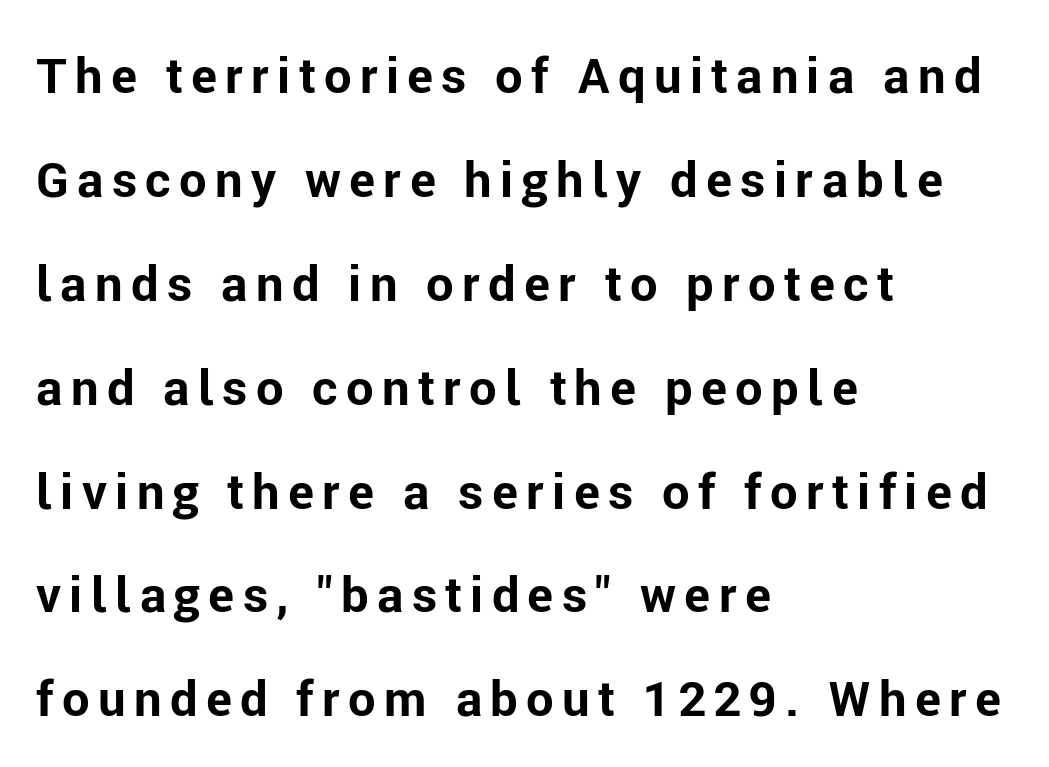
The image shows 49 px bold sans-serif type, upright; set left-aligned, loose line spacing (2.12x), not underlined; low stroke contrast and a medium x-height.
